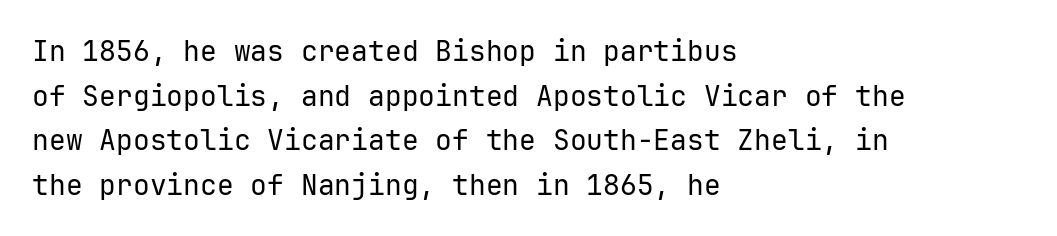
Q: Is the text bold? A: No.
Q: Is the text italic (slanted)? A: No, it is upright.
Q: Is the typeface a serif or a sans-serif typeface? A: Sans-serif.
Q: Is the text underlined? A: No.
Q: How is the paragraph aligned? A: Left-aligned.
Q: Is the spacing between letters normal or unusually wide? A: Normal.
Q: Is the spacing between lines tight, normal or loose? A: Normal.
Q: Width (condensed, normal, or wide)? A: Normal.
Q: Stroke contrast? A: Low.
Q: x-height? A: Medium.
